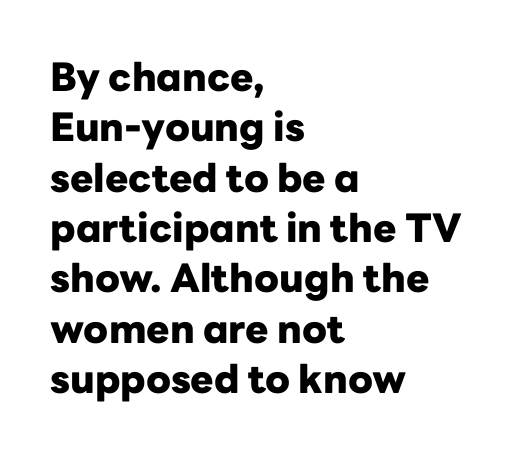
The image shows 39 px heavy sans-serif type, upright; set left-aligned, normal line spacing (1.29x), normal letter spacing, not underlined; low stroke contrast and a medium x-height.
